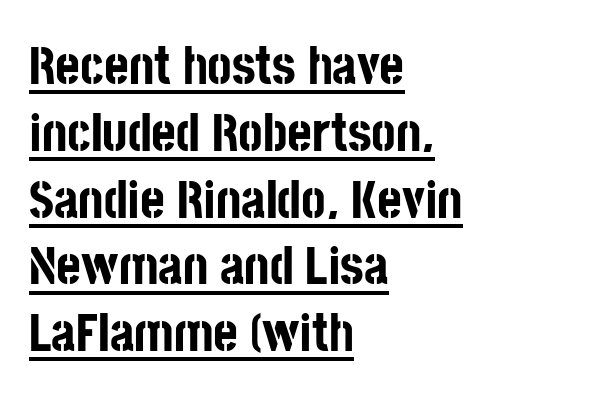
The image shows 53 px bold, condensed sans-serif type, upright; set left-aligned, normal line spacing (1.26x), normal letter spacing, underlined; low stroke contrast and a large x-height.
